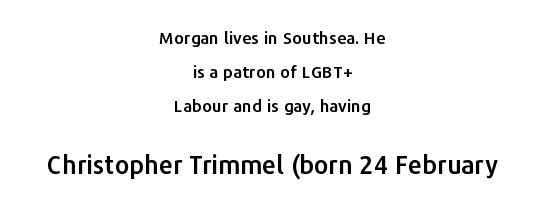
{"italic": "no", "underline": "no", "align": "center", "line_spacing": "loose", "line_spacing_ratio": 2.0, "letter_spacing": "normal", "letter_spacing_em": 0.0, "larger_block": "second", "size_ratio": 1.47, "glyph_px": 25}
